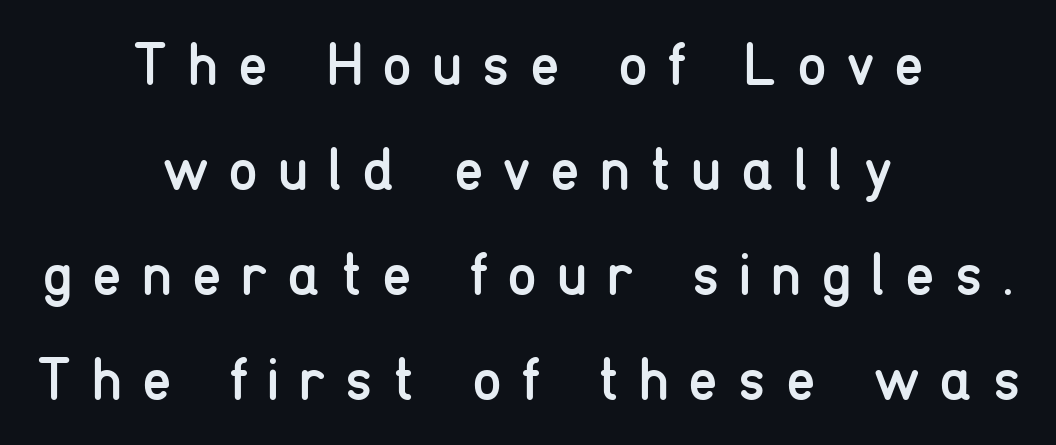
The image shows 60 px regular-weight, condensed sans-serif type, upright; set centered, line spacing 1.75x, unusually wide letter spacing (+0.33 em), not underlined; low stroke contrast and a medium x-height.
